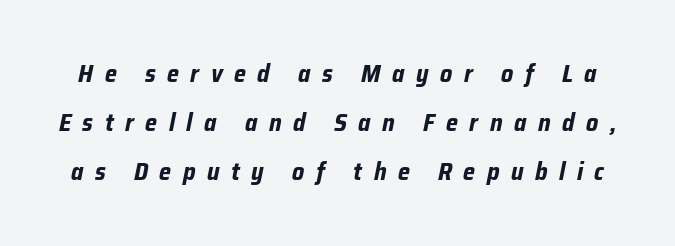
Is the type slanted? Yes — the strokes lean at a clear angle. Summary of weight: heavy, a full bold. The strip under each line holds only bare page. Substantial extra tracking has been applied to these lines. The rendering uses a large line-height, opening up the rows.
